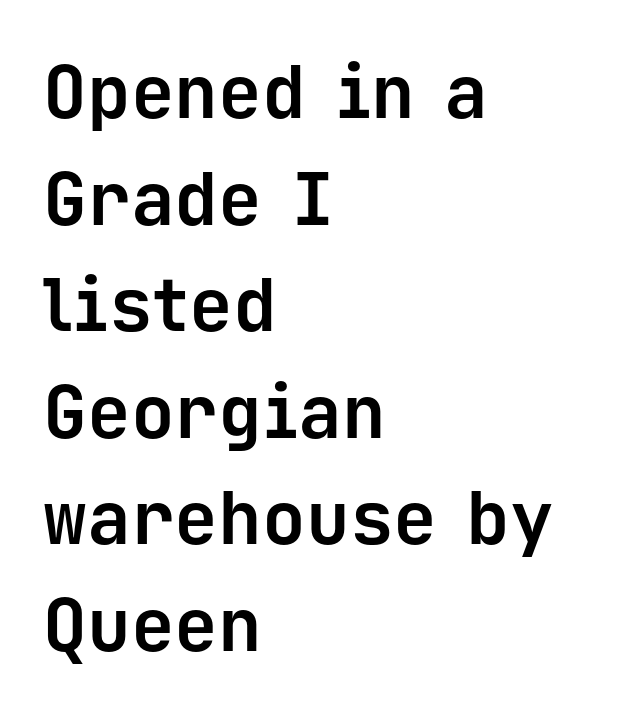
Interline gaps are of average width in this sample. Look at the tracking — it's just the regular setting, nothing added. The font family rendered here belongs to the sans-serif group. The rendering anchors every line to the left-hand side. The letters march in equal steps, a hallmark of fixed-pitch type.
